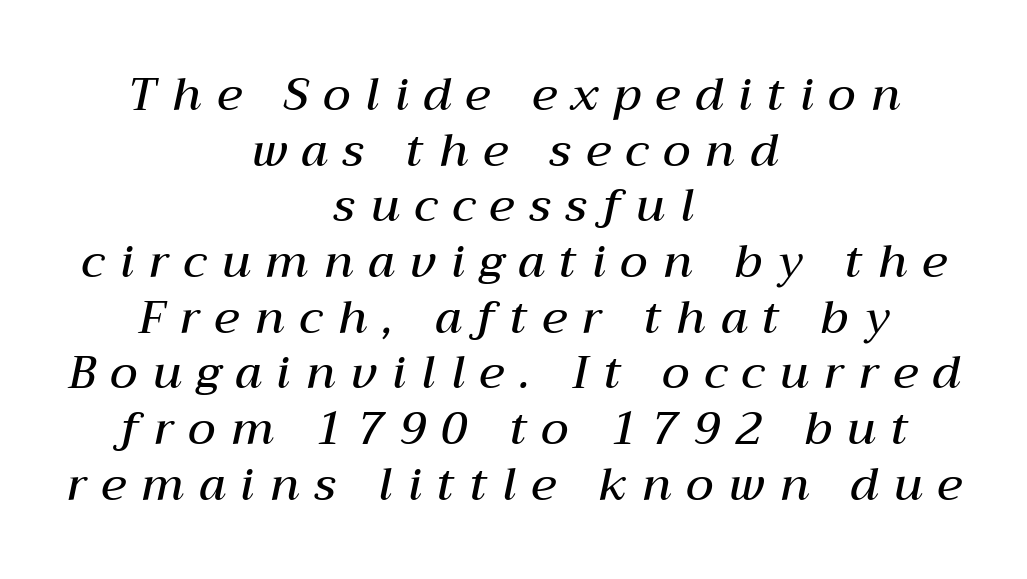
{"italic": "yes", "lean": "right", "slant_degrees": 12, "bold": "semi", "weight": "semibold", "width": "normal", "stroke_contrast": "medium", "x_height": "medium", "monospaced": "no", "underline": "no", "align": "center", "line_spacing_ratio": 1.21, "letter_spacing": "wide", "letter_spacing_em": 0.33, "glyph_px": 46}
